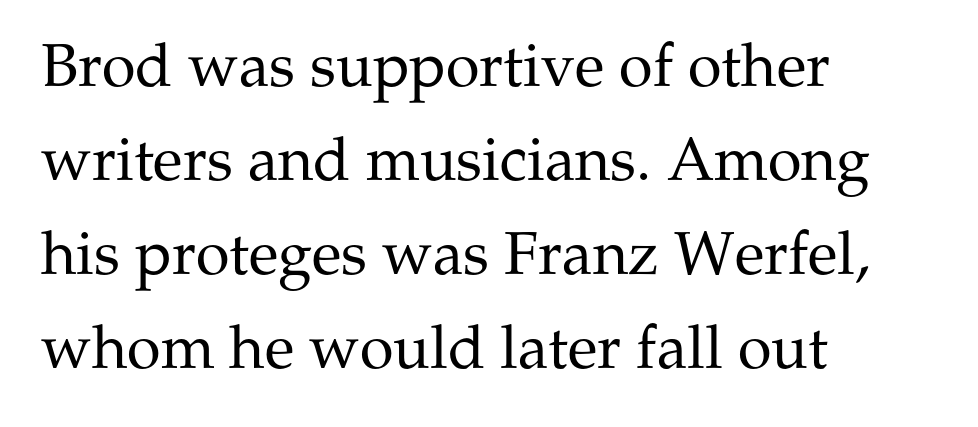
The image shows 61 px regular-weight serif type, upright; set left-aligned, normal line spacing (1.54x), normal letter spacing, not underlined; medium stroke contrast and a medium x-height.
